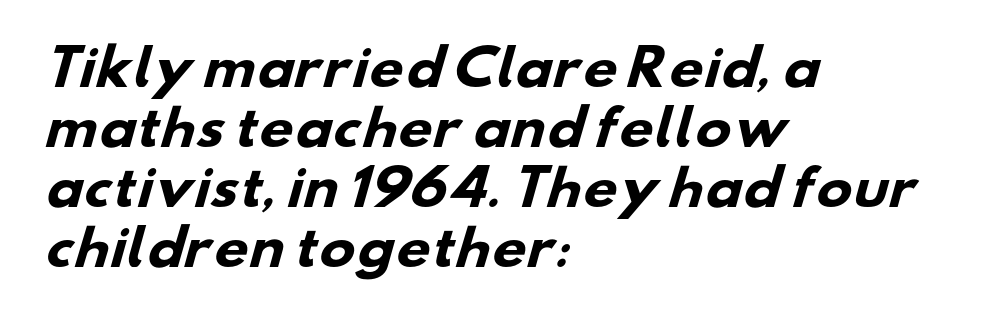
Q: Is the text bold? A: Yes.
Q: Is the typeface a serif or a sans-serif typeface? A: Sans-serif.
Q: Is the text underlined? A: No.
Q: How is the paragraph aligned? A: Left-aligned.
Q: Is the spacing between letters normal or unusually wide? A: Normal.
Q: Is the spacing between lines tight, normal or loose? A: Normal.
Q: Width (condensed, normal, or wide)? A: Wide.
Q: Stroke contrast? A: Low.
Q: x-height? A: Small.
Q: Monospaced? A: No.
